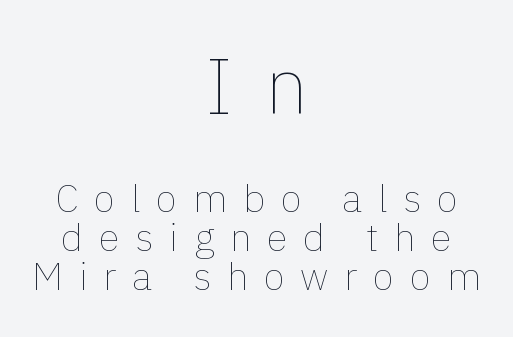
The image shows 78 px thin type, upright; set centered, tight line spacing (1.0x), unusually wide letter spacing (+0.4 em), not underlined; the first (top) block is 2.0x larger; low stroke contrast and a medium x-height.
